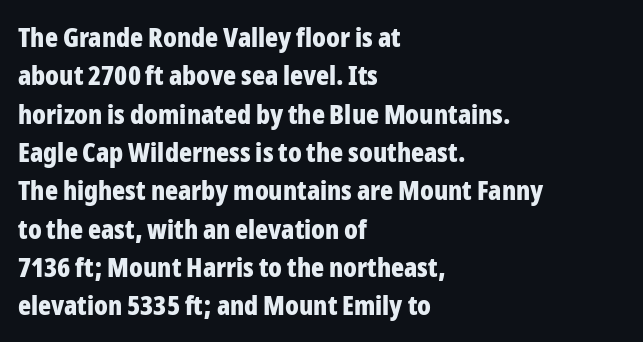
The image shows 27 px bold type, upright; set left-aligned, normal line spacing (1.42x), normal letter spacing, not underlined.
